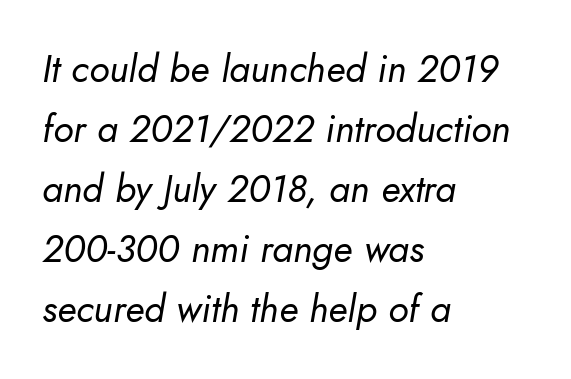
The image shows 38 px regular-weight type, italic (leaning right); set left-aligned, normal line spacing (1.58x), normal letter spacing, not underlined; low stroke contrast and a small x-height.
